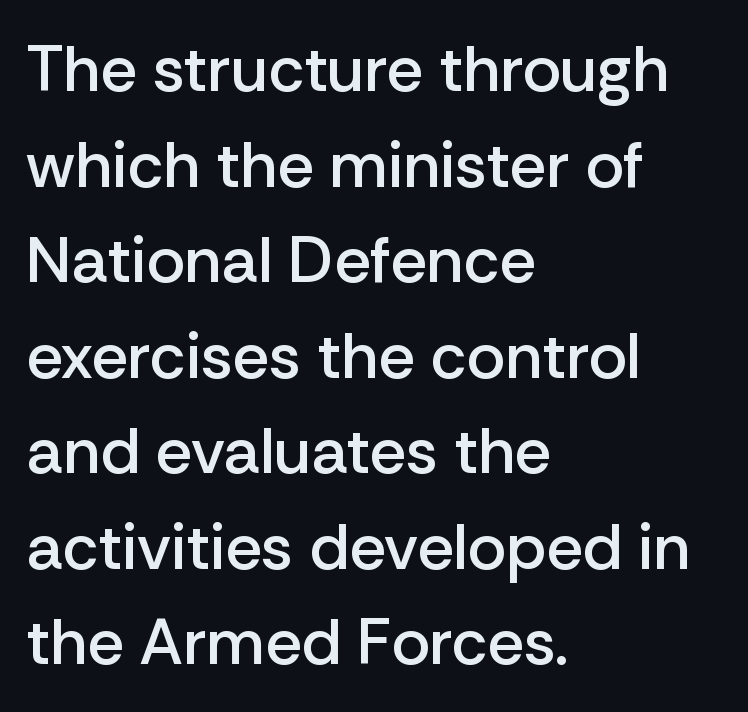
Q: Is the text bold? A: Semi-bold.
Q: Is the text italic (slanted)? A: No, it is upright.
Q: Is the typeface a serif or a sans-serif typeface? A: Sans-serif.
Q: Is the text underlined? A: No.
Q: How is the paragraph aligned? A: Left-aligned.
Q: Is the spacing between letters normal or unusually wide? A: Normal.
Q: Is the spacing between lines tight, normal or loose? A: Normal.
Q: Width (condensed, normal, or wide)? A: Normal.
Q: Stroke contrast? A: Low.
Q: x-height? A: Medium.
Q: Monospaced? A: No.
